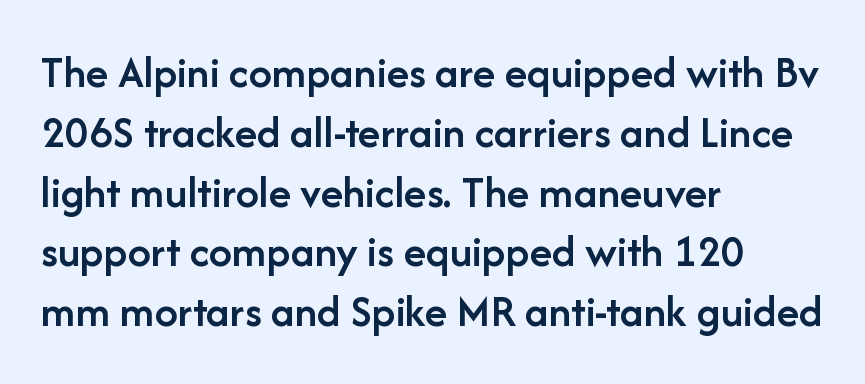
The image shows 46 px semibold sans-serif type, upright; set left-aligned, normal line spacing (1.3x), normal letter spacing, not underlined; low stroke contrast and a medium x-height.
